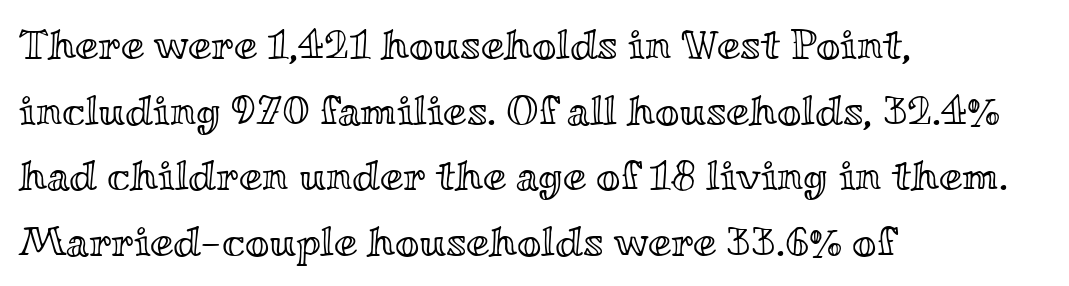
{"italic": "no", "width": "wide", "x_height": "small", "monospaced": "no", "underline": "no", "align": "left", "line_spacing": "normal", "line_spacing_ratio": 1.56, "letter_spacing": "normal", "letter_spacing_em": 0.0, "glyph_px": 42}
